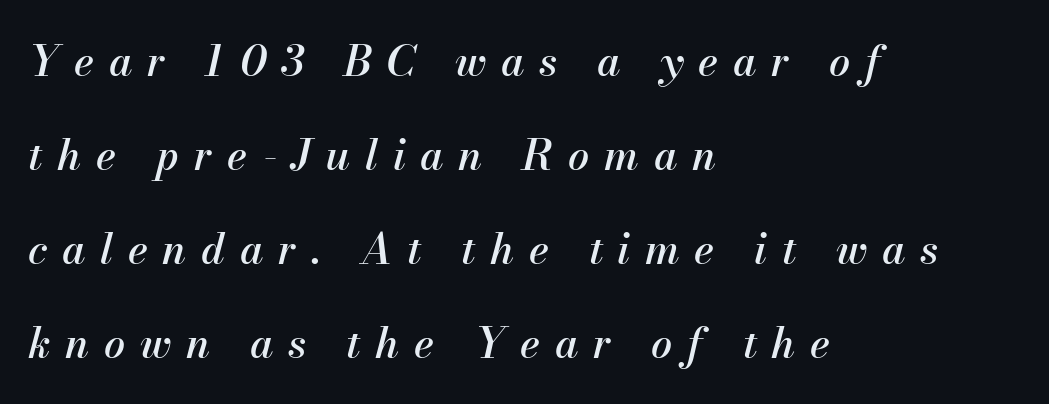
{"italic": "yes", "lean": "right", "slant_degrees": 13, "width": "normal", "stroke_contrast": "medium", "x_height": "small", "monospaced": "no", "underline": "no", "align": "left", "line_spacing": "loose", "line_spacing_ratio": 2.24, "letter_spacing": "wide", "letter_spacing_em": 0.35, "glyph_px": 42}
